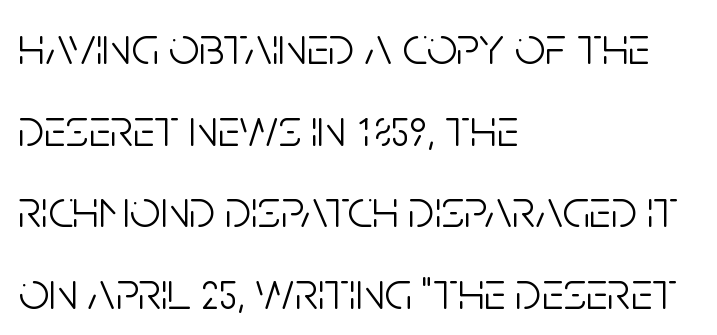
The image shows 54 px light, condensed sans-serif type, upright; set left-aligned, normal line spacing (1.51x), normal letter spacing, not underlined; low stroke contrast and a large x-height.
